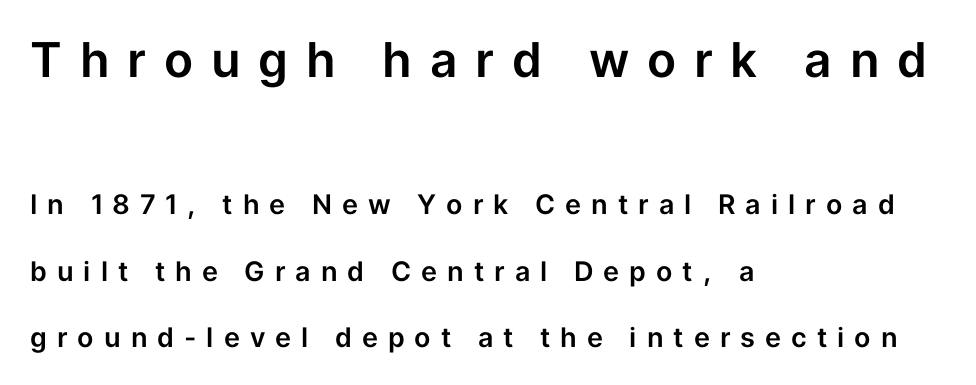
{"serif": "no", "italic": "no", "width": "normal", "stroke_contrast": "low", "x_height": "medium", "monospaced": "no", "underline": "no", "align": "left", "line_spacing": "loose", "line_spacing_ratio": 2.47, "letter_spacing": "wide", "letter_spacing_em": 0.37, "larger_block": "first", "size_ratio": 1.78, "glyph_px": 48}
